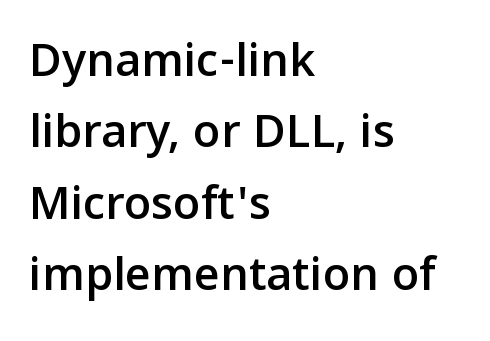
Q: Is the text italic (slanted)? A: No, it is upright.
Q: Is the typeface a serif or a sans-serif typeface? A: Sans-serif.
Q: Is the text underlined? A: No.
Q: How is the paragraph aligned? A: Left-aligned.
Q: Is the spacing between letters normal or unusually wide? A: Normal.
Q: Is the spacing between lines tight, normal or loose? A: Normal.
Q: Width (condensed, normal, or wide)? A: Normal.
Q: Stroke contrast? A: Low.
Q: x-height? A: Medium.
Q: Monospaced? A: No.
